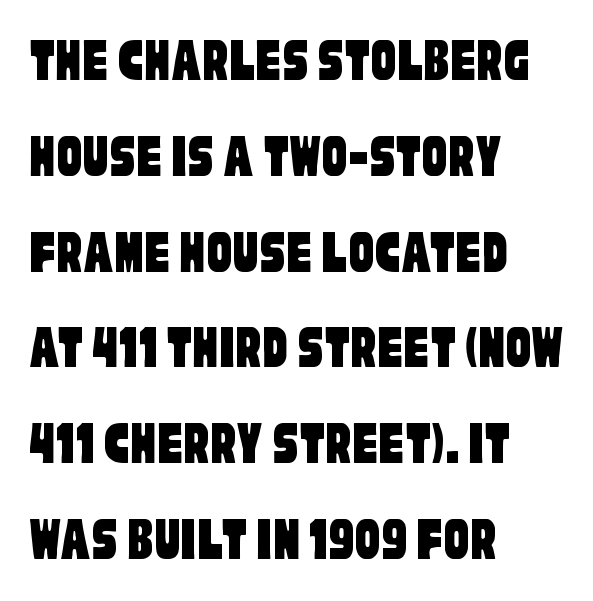
Letterform terminals end flat and unadorned throughout the passage. Teacher's note: observe the even left margin — that is flush-left alignment. How are the letters spaced? Ordinarily, with no added tracking. Each letter keeps its own natural width here, so spacing adapts to shape. Regarding leading, the lines here are spaced in the standard way. Descenders hang freely into open space.
